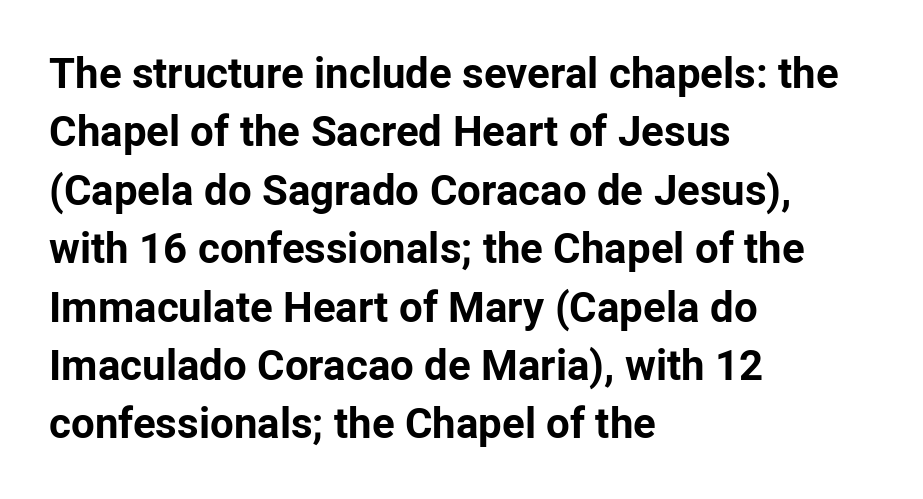
Layout note: lines flush left. This is the regular roman posture of the typeface. The leading is moderate, giving the passage an even texture. This is sans-serif lettering, the kind often seen on screens and signage. The passage shown is typed in a proportional face where columns would drift. Compared with an ordinary text face, these strokes are far heavier — a full bold.
